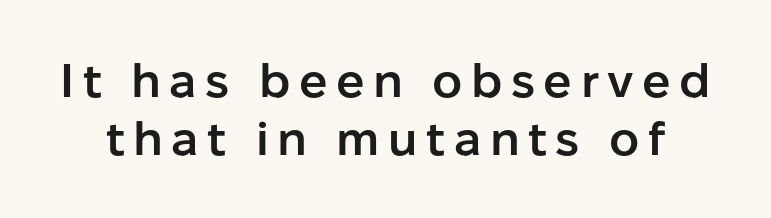
Q: Is the text bold? A: Semi-bold.
Q: Is the text italic (slanted)? A: No, it is upright.
Q: Is the typeface a serif or a sans-serif typeface? A: Sans-serif.
Q: Is the text underlined? A: No.
Q: Width (condensed, normal, or wide)? A: Normal.
Q: Stroke contrast? A: Low.
Q: x-height? A: Medium.
Q: Monospaced? A: No.
